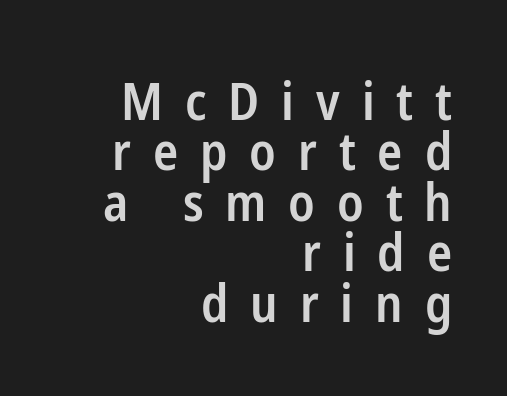
No word sits above an underline. The letterforms stand isolated, each surrounded by extra space. Think of a printed novel: that variable character pitch is what you see here. The text block is weighted toward the right margin, trailing off unevenly leftward. Is there any slant? The stems are plumb. These lines huddle together more closely than default settings would place them.
